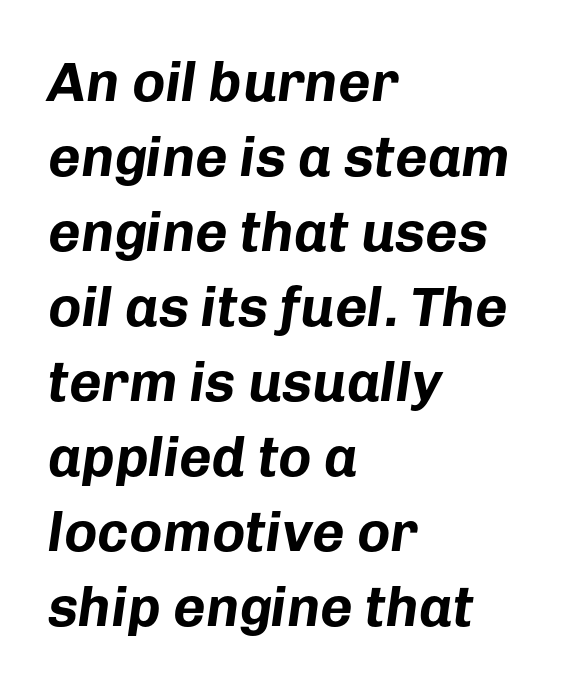
Q: Is the text bold? A: Yes.
Q: Is the text italic (slanted)? A: Yes, it leans right by about 8 degrees.
Q: Is the text underlined? A: No.
Q: How is the paragraph aligned? A: Left-aligned.
Q: Is the spacing between letters normal or unusually wide? A: Normal.
Q: Is the spacing between lines tight, normal or loose? A: Normal.
Q: Width (condensed, normal, or wide)? A: Normal.
Q: Stroke contrast? A: Low.
Q: x-height? A: Medium.
Q: Monospaced? A: No.
